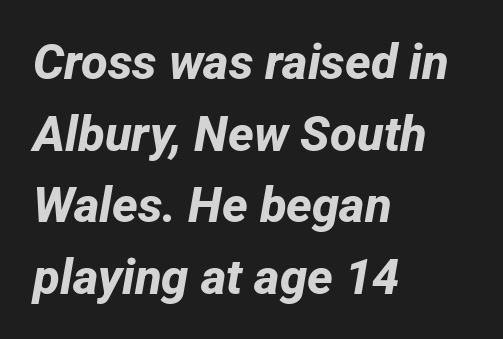
The image shows 49 px bold sans-serif type; set left-aligned, normal line spacing (1.46x), normal letter spacing, not underlined; low stroke contrast and a medium x-height.
